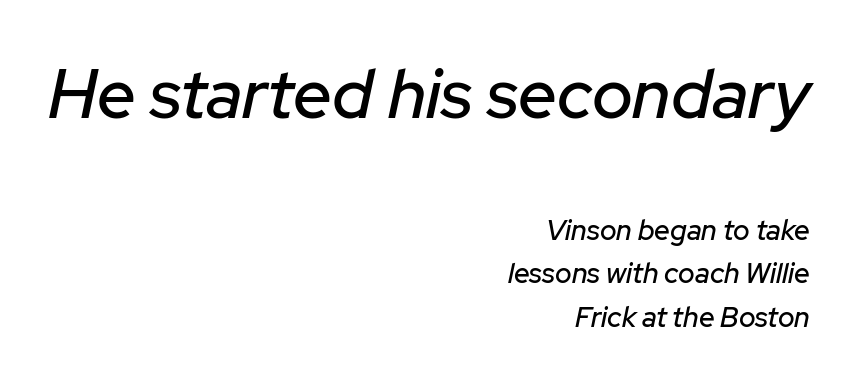
Q: Is the text italic (slanted)? A: Yes, it leans right by about 12 degrees.
Q: Is the text underlined? A: No.
Q: How is the paragraph aligned? A: Right-aligned.
Q: Is the spacing between letters normal or unusually wide? A: Normal.
Q: Is the spacing between lines tight, normal or loose? A: Normal.
Q: Which block of text is set in a larger size, the first (top) or the second (bottom)? A: The first (top) one.
Q: Width (condensed, normal, or wide)? A: Normal.
Q: Stroke contrast? A: Low.
Q: x-height? A: Medium.
Q: Monospaced? A: No.
